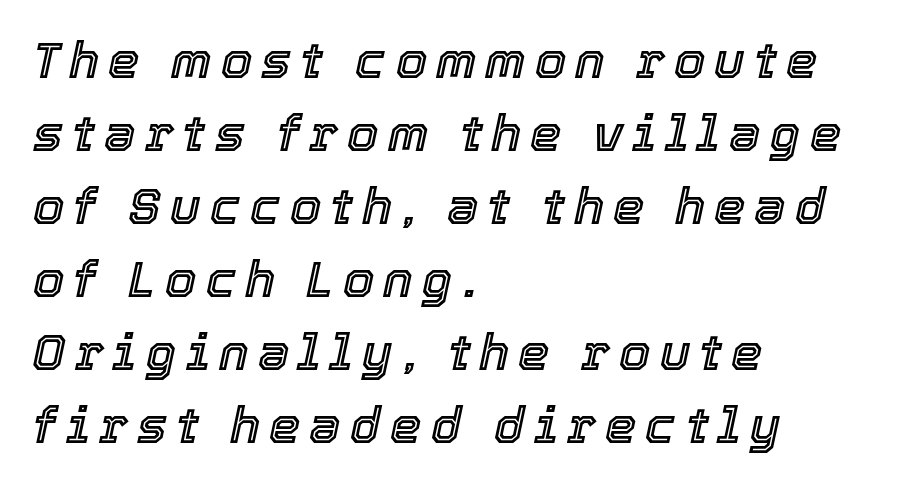
Q: Is the text italic (slanted)? A: Yes, it leans right by about 12 degrees.
Q: Is the text underlined? A: No.
Q: How is the paragraph aligned? A: Left-aligned.
Q: Is the spacing between lines tight, normal or loose? A: Normal.
Q: Width (condensed, normal, or wide)? A: Normal.
Q: x-height? A: Medium.
Q: Monospaced? A: No.
